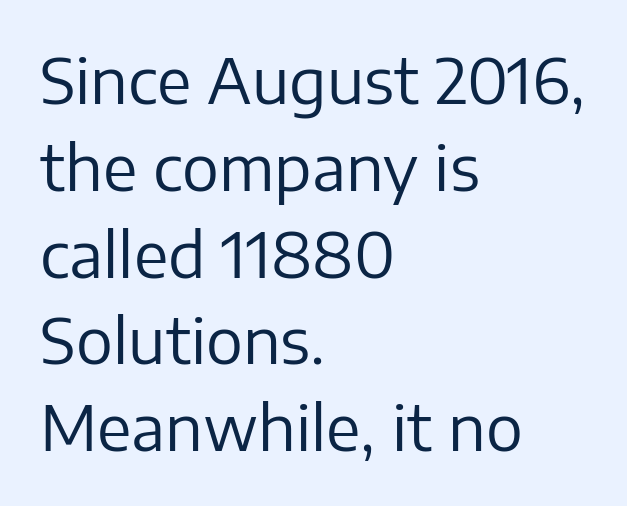
{"serif": "no", "italic": "no", "bold": "no", "weight": "regular", "width": "normal", "stroke_contrast": "low", "x_height": "medium", "monospaced": "no", "underline": "no", "align": "left", "line_spacing": "normal", "line_spacing_ratio": 1.4, "letter_spacing": "normal", "letter_spacing_em": 0.0, "glyph_px": 62}
